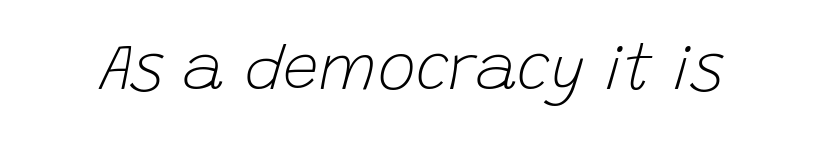
The image shows 64 px light type, italic (leaning right); set normal letter spacing, not underlined; low stroke contrast and a large x-height.
